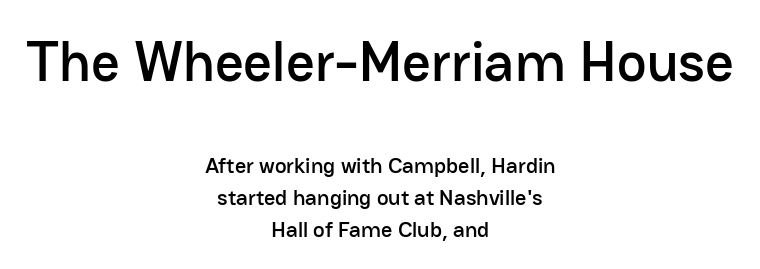
{"serif": "no", "italic": "no", "width": "normal", "stroke_contrast": "low", "x_height": "medium", "monospaced": "no", "underline": "no", "align": "center", "line_spacing": "normal", "line_spacing_ratio": 1.45, "letter_spacing": "normal", "letter_spacing_em": 0.0, "larger_block": "first", "size_ratio": 2.55, "glyph_px": 56}
